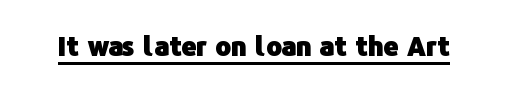
No extra tracking has been applied to these lines. Glance below the letters and you will spot a drawn line. Quick note: not italic, upright. The letters are bold, with thick, heavy strokes.
